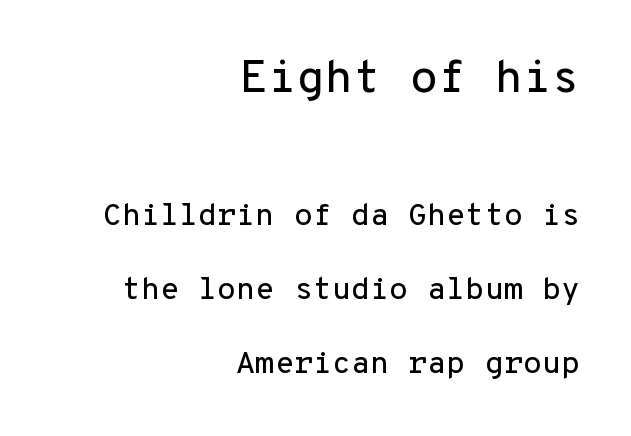
You could call the tracking neutral — neither tight nor loose. The designer went with a sans here, leaving each stem footless. Visually, the top section dominates because its glyphs are scaled up. The leading is generous, giving the passage an open texture.
